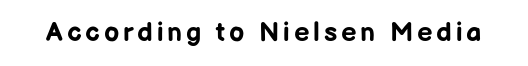
The lettering holds an erect, upright posture throughout. Check the space under the baseline: it is left empty. Does the weight exceed regular? Yes, all the way to bold.
